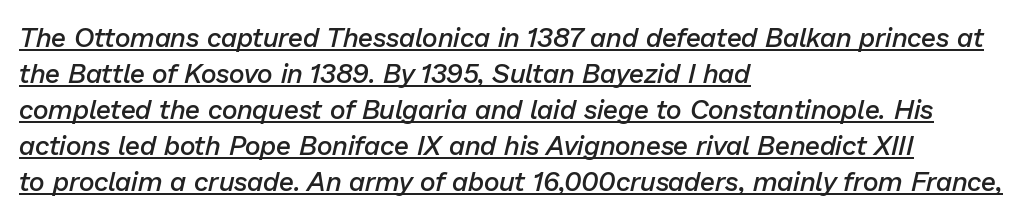
{"italic": "yes", "lean": "right", "slant_degrees": 13, "bold": "semi", "underline": "yes", "align": "left", "line_spacing": "normal", "line_spacing_ratio": 1.33, "letter_spacing": "normal", "letter_spacing_em": 0.0, "glyph_px": 27}
